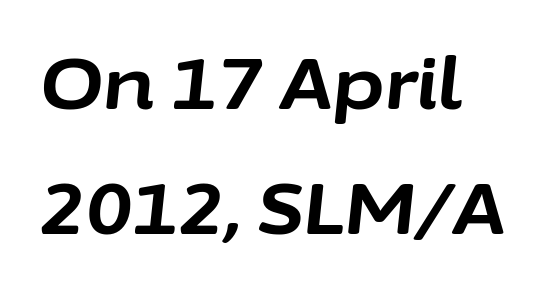
Q: Is the text bold? A: Yes.
Q: Is the text italic (slanted)? A: Yes, it leans right by about 6 degrees.
Q: Is the text underlined? A: No.
Q: How is the paragraph aligned? A: Left-aligned.
Q: Is the spacing between letters normal or unusually wide? A: Normal.
Q: Width (condensed, normal, or wide)? A: Normal.
Q: Stroke contrast? A: Low.
Q: x-height? A: Medium.
Q: Monospaced? A: No.
